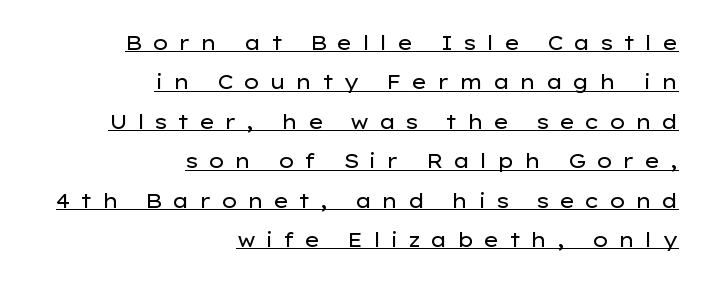
The image shows 20 px text type, upright; set right-aligned, loose line spacing (1.97x), unusually wide letter spacing (+0.46 em), underlined.
